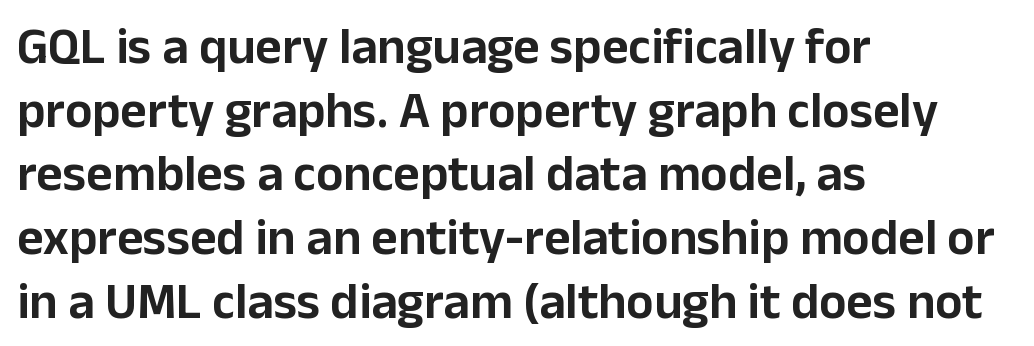
Q: Is the text italic (slanted)? A: No, it is upright.
Q: Is the typeface a serif or a sans-serif typeface? A: Sans-serif.
Q: Is the text underlined? A: No.
Q: How is the paragraph aligned? A: Left-aligned.
Q: Is the spacing between letters normal or unusually wide? A: Normal.
Q: Is the spacing between lines tight, normal or loose? A: Normal.
Q: Width (condensed, normal, or wide)? A: Normal.
Q: Stroke contrast? A: Low.
Q: x-height? A: Medium.
Q: Monospaced? A: No.
